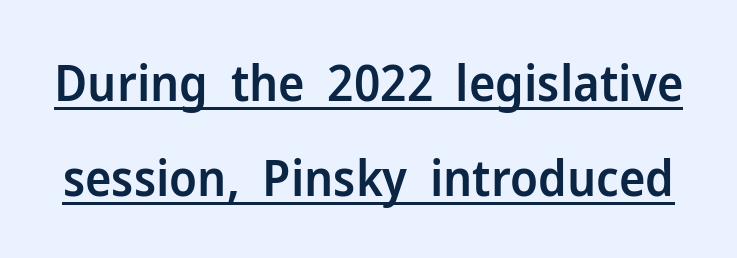
Q: Is the text bold? A: Semi-bold.
Q: Is the text italic (slanted)? A: No, it is upright.
Q: Is the typeface a serif or a sans-serif typeface? A: Sans-serif.
Q: Is the text underlined? A: Yes.
Q: Is the spacing between letters normal or unusually wide? A: Normal.
Q: Is the spacing between lines tight, normal or loose? A: Loose.
Q: Width (condensed, normal, or wide)? A: Normal.
Q: Stroke contrast? A: Low.
Q: x-height? A: Medium.
Q: Monospaced? A: No.
